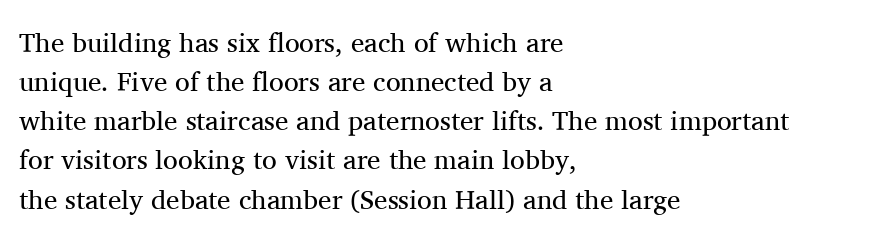
{"italic": "no", "bold": "no", "underline": "no", "align": "left", "line_spacing": "normal", "line_spacing_ratio": 1.45, "letter_spacing": "normal", "letter_spacing_em": 0.0, "glyph_px": 27}
